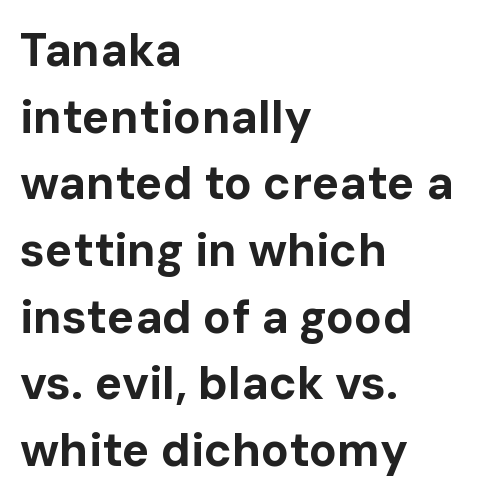
What's the leading like? Ordinary, nothing unusual. You can tell it's not italic because the verticals are truly vertical. Teacher's note: observe the even left margin — that is flush-left alignment. A bare baseline throughout the passage. Notice how thick the strokes are: this is what a full bold looks like.
